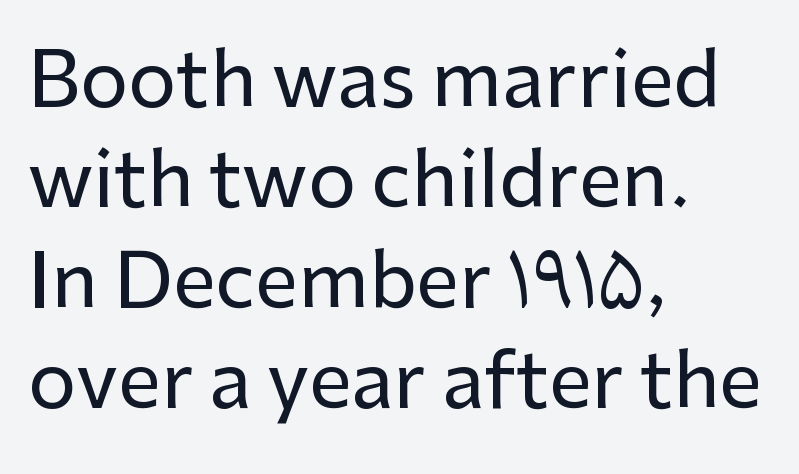
{"serif": "no", "italic": "no", "width": "normal", "stroke_contrast": "low", "x_height": "medium", "monospaced": "no", "underline": "no", "align": "left", "line_spacing": "normal", "line_spacing_ratio": 1.32, "letter_spacing": "normal", "letter_spacing_em": 0.0, "glyph_px": 76}
